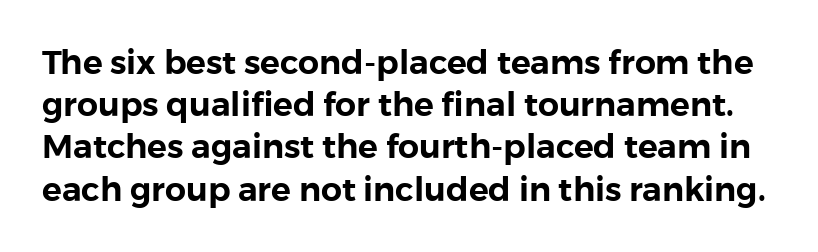
Q: Is the text italic (slanted)? A: No, it is upright.
Q: Is the typeface a serif or a sans-serif typeface? A: Sans-serif.
Q: Is the text underlined? A: No.
Q: Is the spacing between letters normal or unusually wide? A: Normal.
Q: Is the spacing between lines tight, normal or loose? A: Normal.
Q: Width (condensed, normal, or wide)? A: Normal.
Q: x-height? A: Medium.
Q: Monospaced? A: No.
